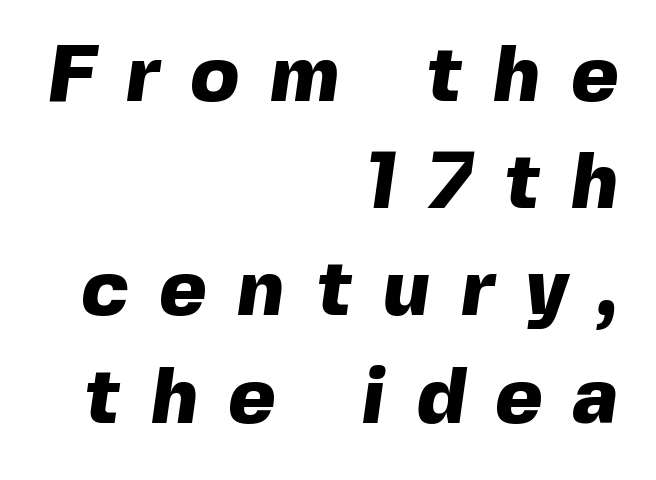
{"serif": "no", "bold": "yes", "weight": "heavy", "width": "normal", "x_height": "medium", "monospaced": "no", "underline": "no", "align": "right", "line_spacing": "normal", "line_spacing_ratio": 1.34, "letter_spacing": "wide", "letter_spacing_em": 0.39, "glyph_px": 80}
